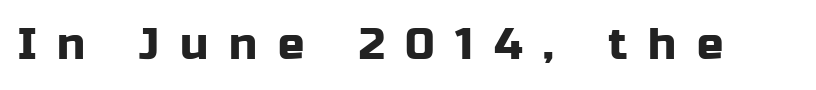
These lines are rendered in a variable-pitch font. Look at the tracking — it's clearly loosened, letters drifting apart. The axis of the letterforms is exactly vertical. The rendering shows plain stroke endings on the letterforms — a sans-serif design. Each row of text sits above clean, open space.
